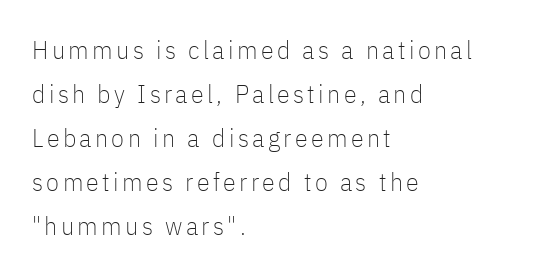
Nope, not italic — everything's standing straight. Layout note: lines flush left. Nobody drew a line under any word here. Evenly set lines give the paragraph a standard silhouette.
